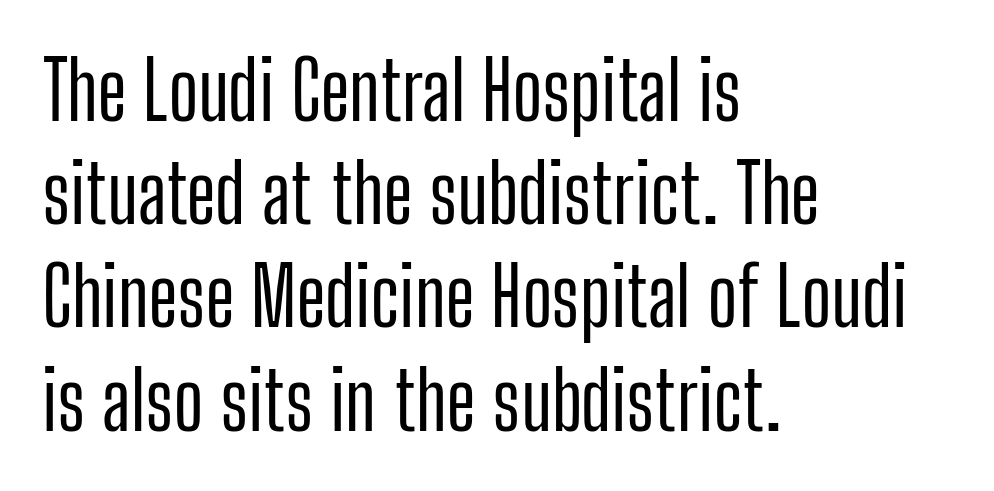
The image shows 80 px condensed sans-serif type, upright; set left-aligned, normal line spacing (1.29x), normal letter spacing, not underlined; low stroke contrast and a medium x-height.
